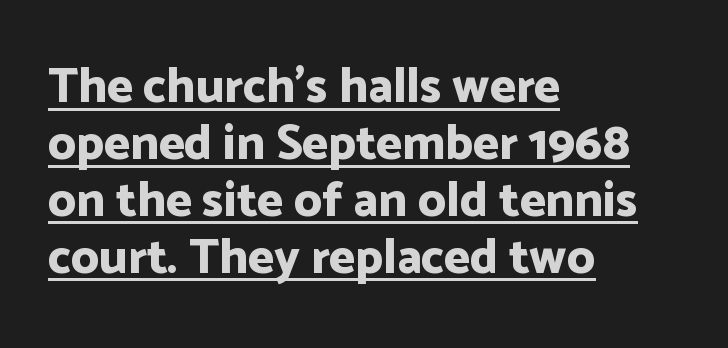
Q: Is the text bold? A: Yes.
Q: Is the text italic (slanted)? A: No, it is upright.
Q: Is the typeface a serif or a sans-serif typeface? A: Sans-serif.
Q: Is the text underlined? A: Yes.
Q: How is the paragraph aligned? A: Left-aligned.
Q: Is the spacing between letters normal or unusually wide? A: Normal.
Q: Width (condensed, normal, or wide)? A: Normal.
Q: Stroke contrast? A: Low.
Q: x-height? A: Medium.
Q: Monospaced? A: No.
